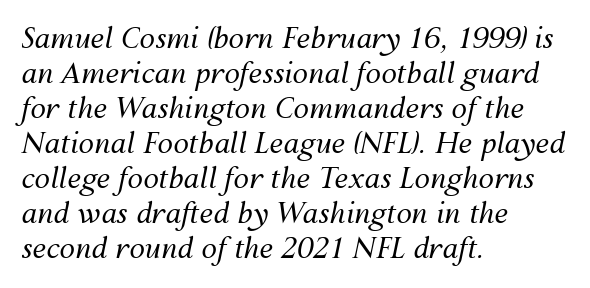
Q: Is the text bold? A: No.
Q: Is the text italic (slanted)? A: Yes, it leans right by about 12 degrees.
Q: Is the text underlined? A: No.
Q: How is the paragraph aligned? A: Left-aligned.
Q: Is the spacing between letters normal or unusually wide? A: Normal.
Q: Is the spacing between lines tight, normal or loose? A: Normal.
Q: Width (condensed, normal, or wide)? A: Normal.
Q: Stroke contrast? A: Medium.
Q: x-height? A: Medium.
Q: Monospaced? A: No.
